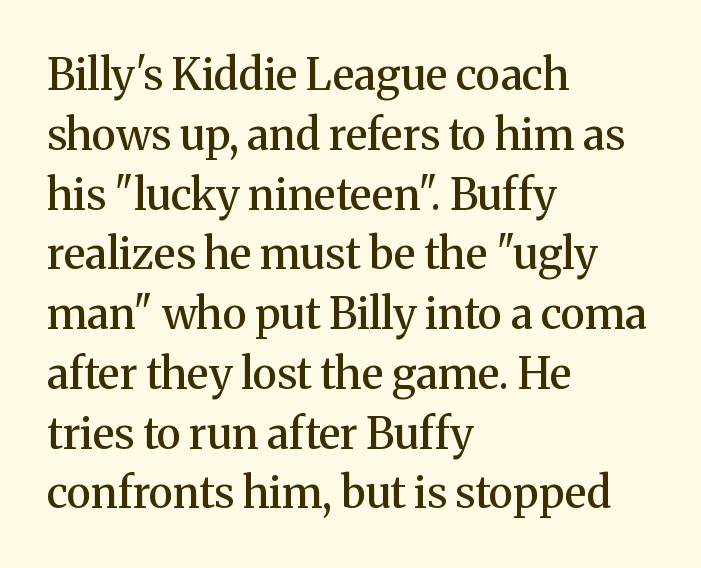
Q: Is the text bold? A: Semi-bold.
Q: Is the text italic (slanted)? A: No, it is upright.
Q: Is the typeface a serif or a sans-serif typeface? A: Serif.
Q: Is the text underlined? A: No.
Q: How is the paragraph aligned? A: Left-aligned.
Q: Is the spacing between letters normal or unusually wide? A: Normal.
Q: Is the spacing between lines tight, normal or loose? A: Normal.
Q: Width (condensed, normal, or wide)? A: Normal.
Q: Stroke contrast? A: Medium.
Q: x-height? A: Medium.
Q: Monospaced? A: No.
